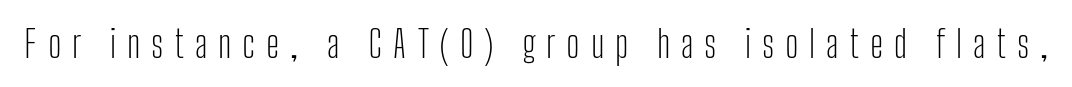
{"serif": "no", "italic": "no", "bold": "no", "weight": "light", "width": "condensed", "stroke_contrast": "low", "x_height": "medium", "monospaced": "no", "underline": "no", "letter_spacing": "wide", "letter_spacing_em": 0.28, "glyph_px": 38}
